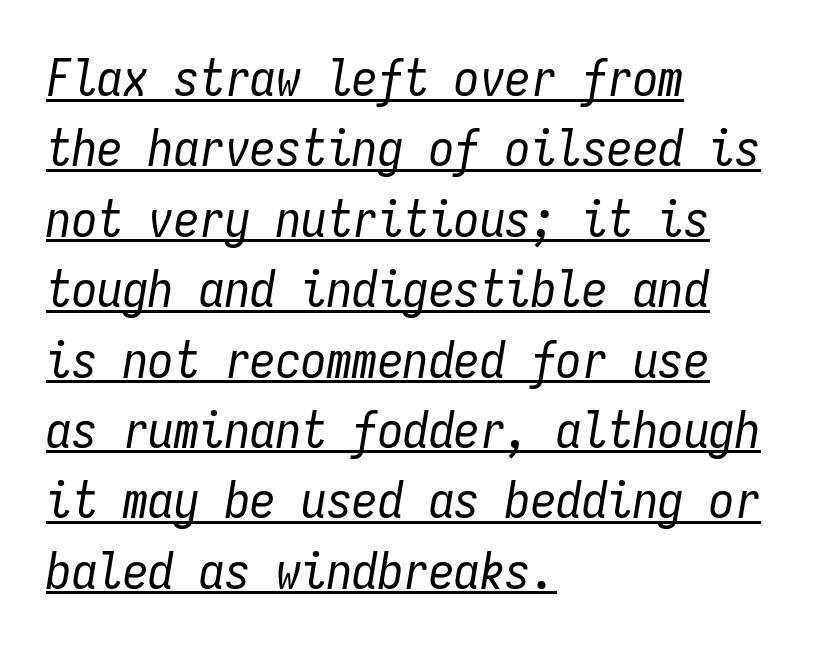
{"italic": "yes", "lean": "right", "slant_degrees": 9, "bold": "no", "weight": "regular", "width": "condensed", "stroke_contrast": "low", "x_height": "medium", "monospaced": "yes", "underline": "yes", "align": "left", "line_spacing": "normal", "line_spacing_ratio": 1.38, "letter_spacing": "normal", "letter_spacing_em": 0.0, "glyph_px": 51}
